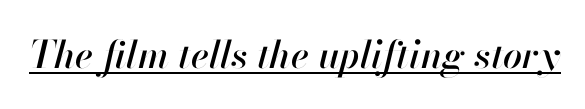
{"italic": "yes", "lean": "right", "slant_degrees": 13, "width": "normal", "stroke_contrast": "high", "x_height": "small", "monospaced": "no", "underline": "yes", "letter_spacing": "normal", "letter_spacing_em": 0.0, "glyph_px": 38}
